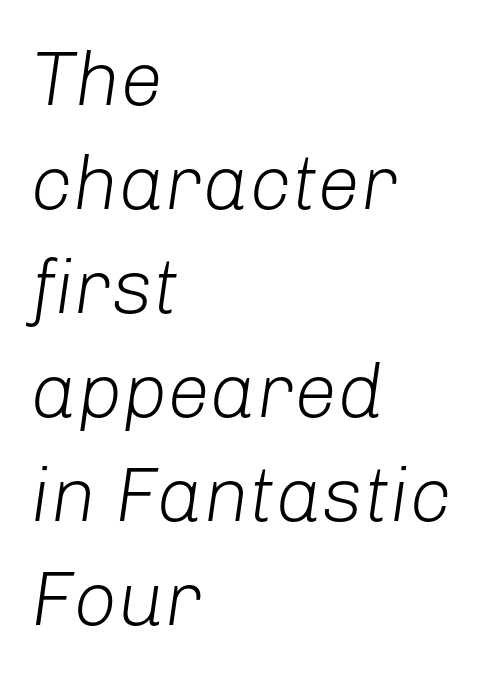
Q: Is the text bold? A: No.
Q: Is the text italic (slanted)? A: Yes, it leans right by about 8 degrees.
Q: Is the text underlined? A: No.
Q: How is the paragraph aligned? A: Left-aligned.
Q: Is the spacing between letters normal or unusually wide? A: Normal.
Q: Is the spacing between lines tight, normal or loose? A: Normal.
Q: Width (condensed, normal, or wide)? A: Normal.
Q: Stroke contrast? A: Low.
Q: x-height? A: Medium.
Q: Monospaced? A: No.
